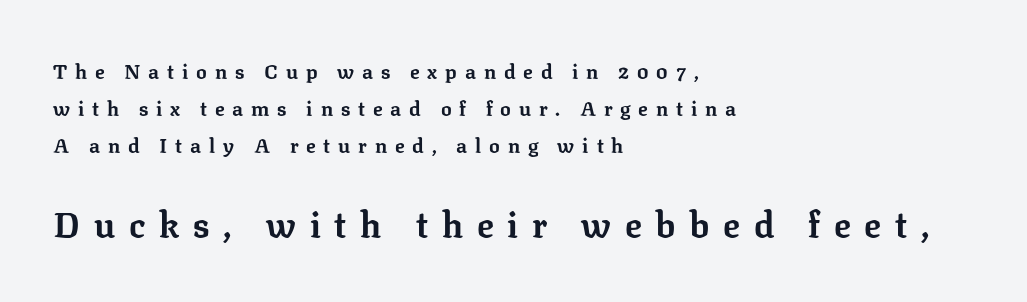
{"serif": "yes", "italic": "no", "bold": "yes", "weight": "bold", "width": "normal", "stroke_contrast": "low", "x_height": "medium", "monospaced": "no", "underline": "no", "align": "left", "line_spacing_ratio": 1.86, "letter_spacing": "wide", "letter_spacing_em": 0.39, "larger_block": "second", "size_ratio": 1.75, "glyph_px": 35}
